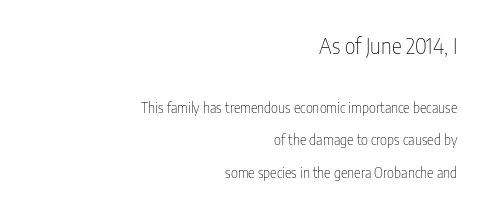
Caption: standard tracking, unaltered. Descenders are the only things crossing below the line. This block would shrink considerably if given ordinary leading; it's expanded now. In CSS terms this would be text-align: right. The lettering holds an erect, upright posture throughout. Ink coverage per letter is moderate at most.
